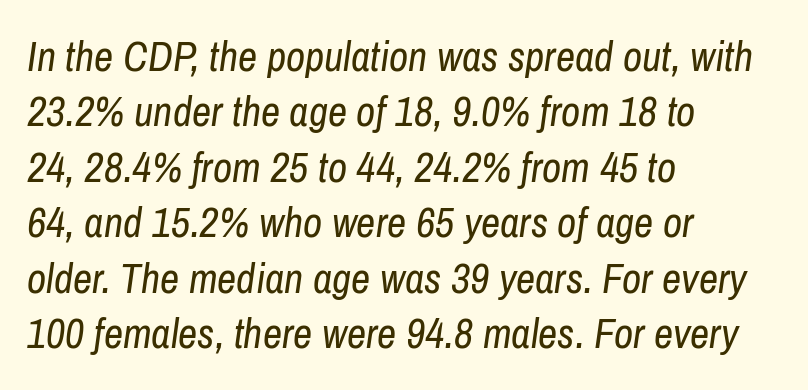
Here the designer chose a conventional face with non-uniform glyph widths. The weight would be labelled regular, book, light, or lighter still. Left-aligned paragraph, ragged on the right. Nothing unusual about the tracking: characters are spaced as the font intends. Is the type slanted? Yes — the strokes lean at a clear angle. Summary of vertical rhythm: regular, with standard interline spacing.
